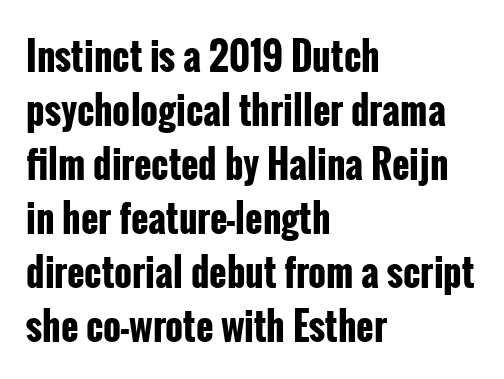
Heavy-handed strokes throughout: this text is bold. Nobody drew a line under any word here. Style check: upright. All the whitespace from short lines collects on the right. How would I describe the line gaps? Plain and ordinary.
